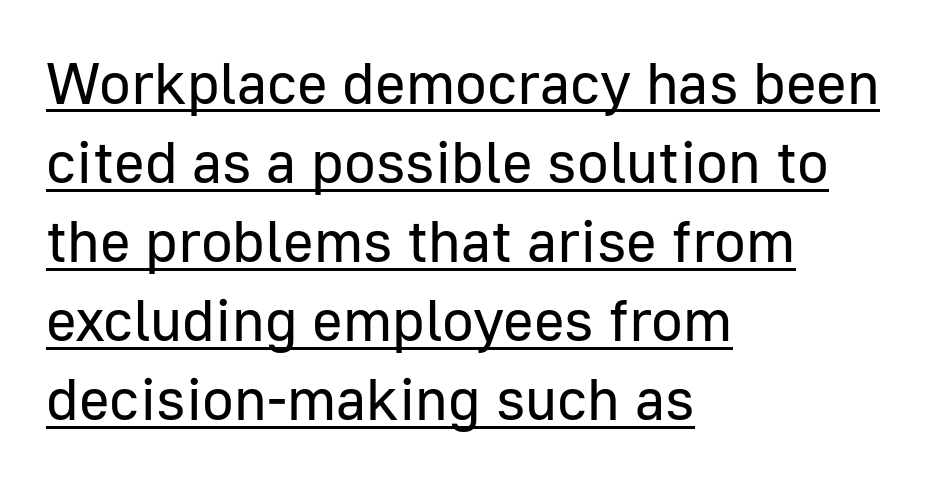
Q: Is the text bold? A: No.
Q: Is the text italic (slanted)? A: No, it is upright.
Q: Is the typeface a serif or a sans-serif typeface? A: Sans-serif.
Q: Is the text underlined? A: Yes.
Q: How is the paragraph aligned? A: Left-aligned.
Q: Is the spacing between letters normal or unusually wide? A: Normal.
Q: Is the spacing between lines tight, normal or loose? A: Normal.
Q: Width (condensed, normal, or wide)? A: Normal.
Q: Stroke contrast? A: Low.
Q: x-height? A: Medium.
Q: Monospaced? A: No.
